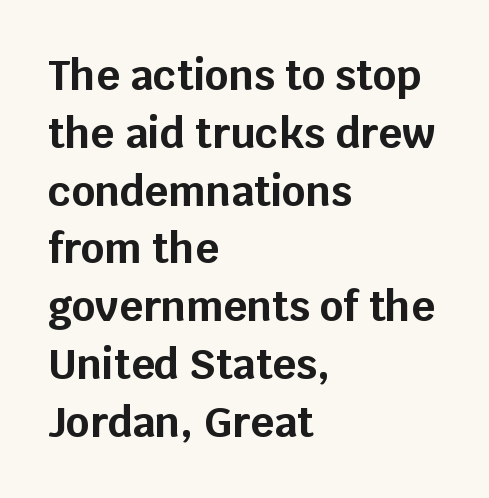
Q: Is the text bold? A: Yes.
Q: Is the text italic (slanted)? A: No, it is upright.
Q: Is the typeface a serif or a sans-serif typeface? A: Sans-serif.
Q: Is the text underlined? A: No.
Q: How is the paragraph aligned? A: Left-aligned.
Q: Is the spacing between letters normal or unusually wide? A: Normal.
Q: Is the spacing between lines tight, normal or loose? A: Normal.
Q: Width (condensed, normal, or wide)? A: Normal.
Q: Stroke contrast? A: Low.
Q: x-height? A: Large.
Q: Monospaced? A: No.
